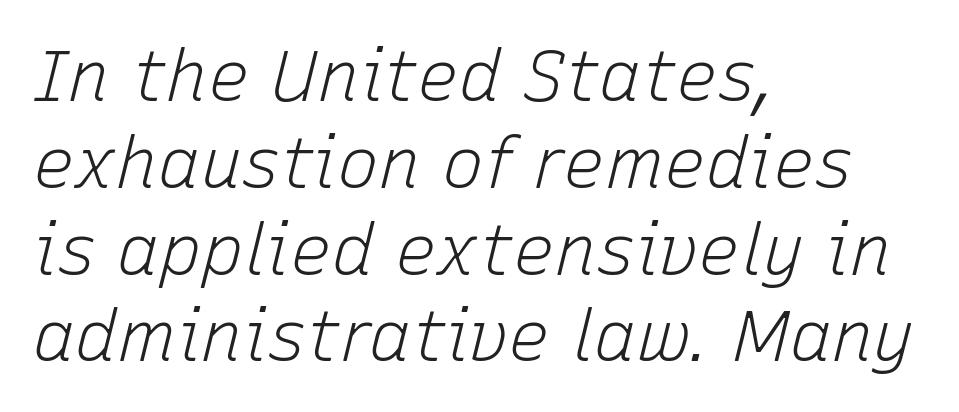
{"italic": "yes", "lean": "right", "slant_degrees": 15, "bold": "no", "weight": "light", "width": "normal", "stroke_contrast": "low", "x_height": "medium", "monospaced": "no", "underline": "no", "align": "left", "line_spacing_ratio": 1.24, "letter_spacing": "normal", "letter_spacing_em": 0.0, "glyph_px": 70}
